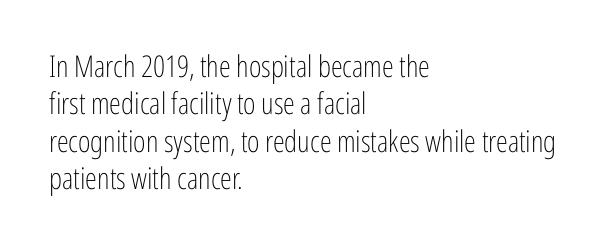
The image shows 30 px light, condensed sans-serif type, upright; set left-aligned, normal line spacing (1.25x), normal letter spacing, not underlined; low stroke contrast and a medium x-height.
